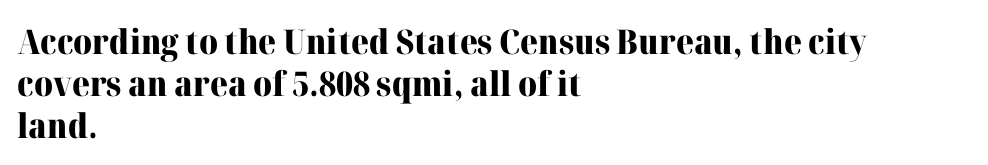
{"serif": "yes", "italic": "no", "bold": "yes", "weight": "heavy", "width": "normal", "stroke_contrast": "high", "x_height": "medium", "monospaced": "no", "underline": "no", "align": "left", "line_spacing_ratio": 1.23, "letter_spacing": "normal", "letter_spacing_em": 0.0, "glyph_px": 34}
